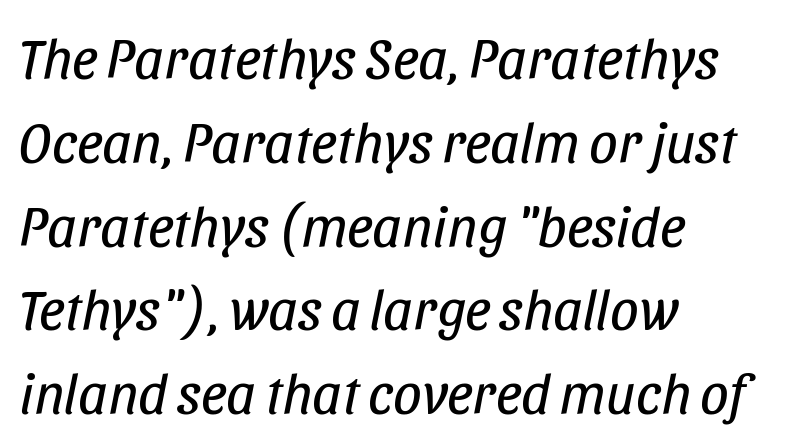
The image shows 57 px regular-weight, condensed type, italic (leaning right); set left-aligned, normal line spacing (1.47x), normal letter spacing, not underlined; low stroke contrast and a large x-height.
